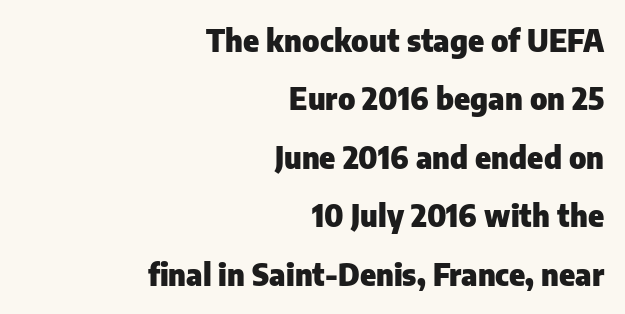
{"serif": "no", "italic": "no", "bold": "yes", "weight": "heavy", "width": "normal", "stroke_contrast": "low", "x_height": "medium", "monospaced": "no", "underline": "no", "align": "right", "line_spacing": "loose", "line_spacing_ratio": 1.95, "letter_spacing": "normal", "letter_spacing_em": 0.0, "glyph_px": 30}
